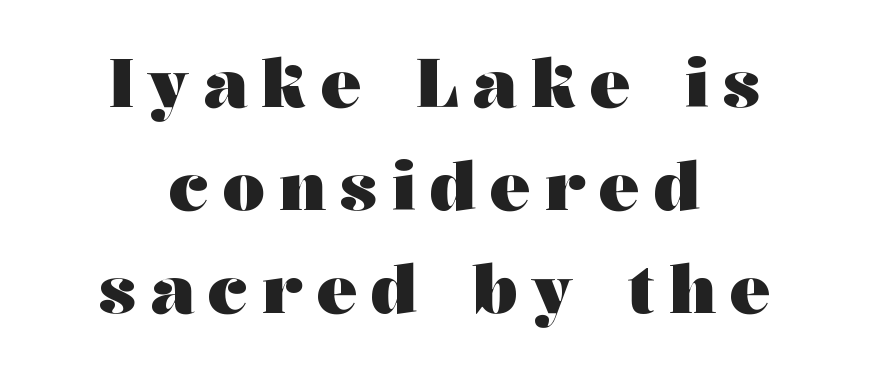
{"serif": "yes", "italic": "no", "bold": "yes", "weight": "heavy", "width": "wide", "stroke_contrast": "medium", "x_height": "medium", "monospaced": "no", "underline": "no", "align": "center", "line_spacing": "normal", "line_spacing_ratio": 1.54, "letter_spacing": "wide", "letter_spacing_em": 0.21, "glyph_px": 67}
